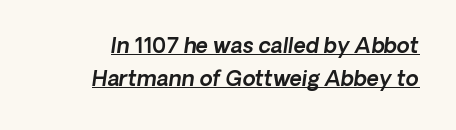
{"italic": "yes", "lean": "right", "slant_degrees": 8, "underline": "yes", "line_spacing": "normal", "line_spacing_ratio": 1.58, "letter_spacing": "normal", "letter_spacing_em": 0.0, "glyph_px": 21}
